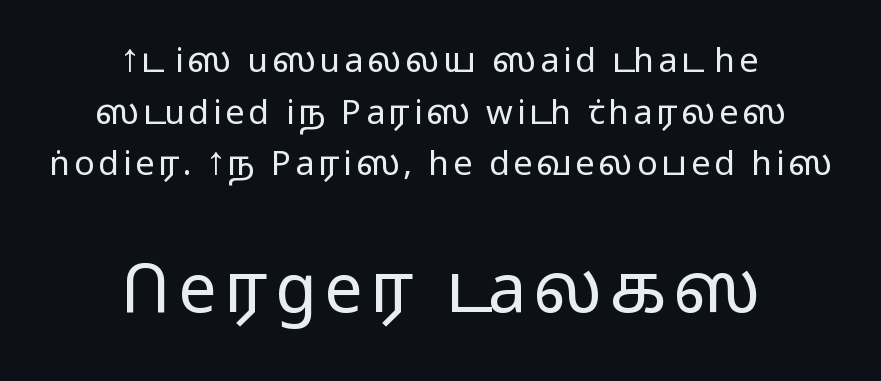
Q: Is the text bold? A: No.
Q: Is the text italic (slanted)? A: No, it is upright.
Q: Is the typeface a serif or a sans-serif typeface? A: Sans-serif.
Q: Is the text underlined? A: No.
Q: How is the paragraph aligned? A: Centered.
Q: Is the spacing between lines tight, normal or loose? A: Normal.
Q: Which block of text is set in a larger size, the first (top) or the second (bottom)? A: The second (bottom) one.
Q: Width (condensed, normal, or wide)? A: Wide.
Q: Stroke contrast? A: Low.
Q: x-height? A: Medium.
Q: Monospaced? A: No.
